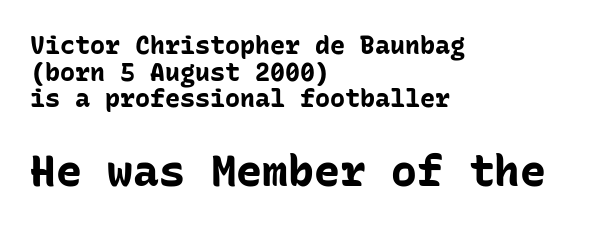
Look at the tracking — it's just the regular setting, nothing added. These lines are rendered in a fixed-pitch font. Vertically, the passage feels compressed, each row crowding the next. Posture: straight, roman, zero tilt. The second block has been scaled up relative to the first.
